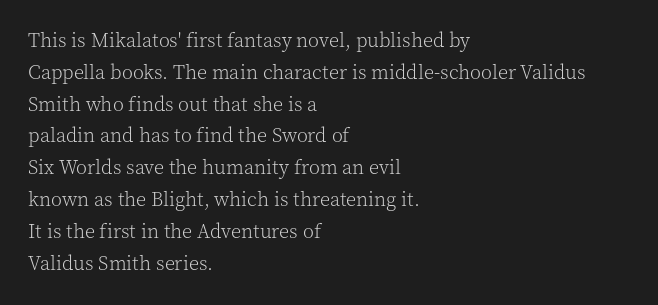
{"italic": "no", "bold": "no", "underline": "no", "align": "left", "line_spacing": "normal", "line_spacing_ratio": 1.59, "letter_spacing": "normal", "letter_spacing_em": 0.0, "glyph_px": 20}
